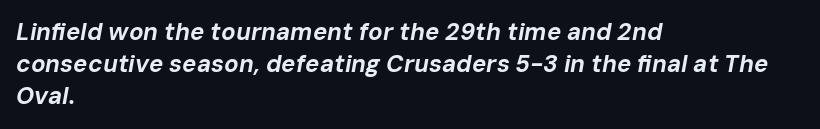
Slant detected: the letters are inclined. Just letters on the line, the space beneath them empty. A typesetter would call this zero additional tracking. As a designer I'd log this as weight 700, bold. Line spacing here is normal. This rendering uses left alignment, leaving the right contour irregular.
